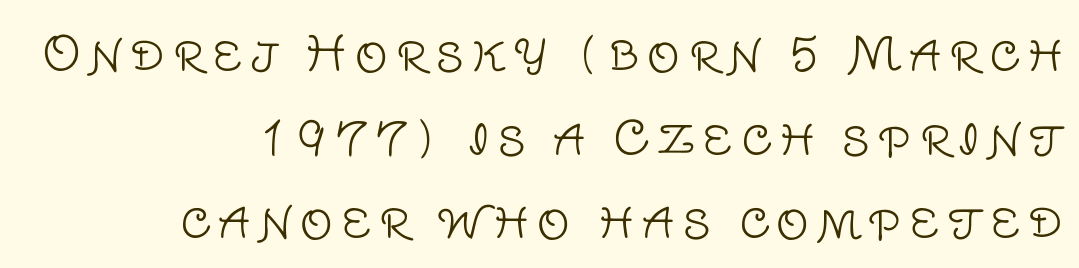
Varying glyph widths throughout — classic text-font behaviour. Observe the absence of serifs on each vertical stroke in this sample. These lines are set flush right with a ragged left edge.
